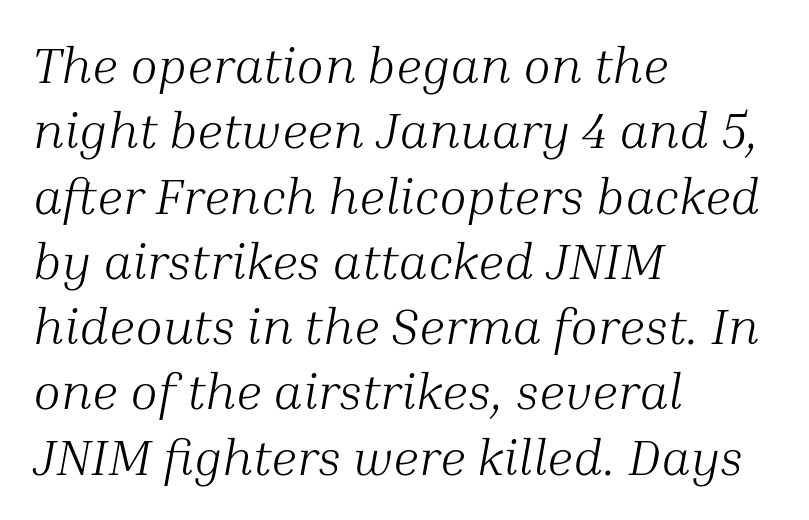
{"serif": "yes", "italic": "yes", "lean": "right", "slant_degrees": 10, "bold": "no", "weight": "light", "width": "normal", "stroke_contrast": "medium", "x_height": "medium", "monospaced": "no", "underline": "no", "align": "left", "line_spacing": "normal", "line_spacing_ratio": 1.28, "letter_spacing": "normal", "letter_spacing_em": 0.0, "glyph_px": 51}
